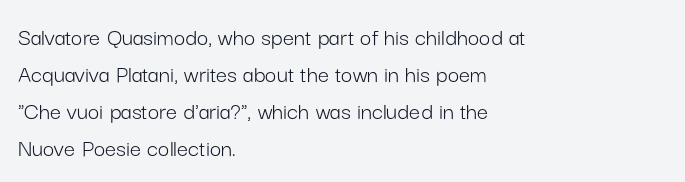
{"italic": "no", "bold": "no", "underline": "no", "align": "left", "line_spacing": "normal", "line_spacing_ratio": 1.48, "letter_spacing": "normal", "letter_spacing_em": 0.0, "glyph_px": 25}
